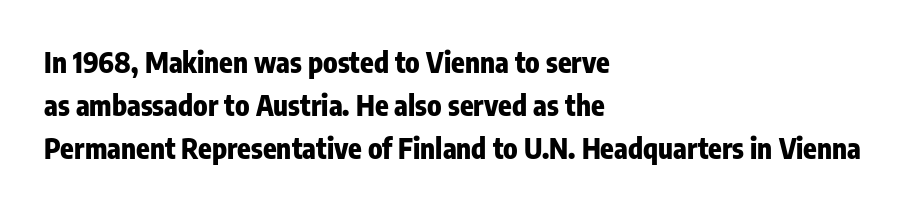
The image shows 28 px heavy, condensed sans-serif type, upright; set left-aligned, normal line spacing (1.53x), normal letter spacing, not underlined; low stroke contrast and a medium x-height.
